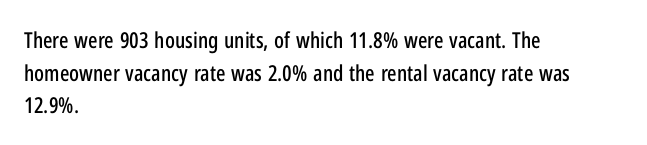
Q: Is the text italic (slanted)? A: No, it is upright.
Q: Is the text underlined? A: No.
Q: How is the paragraph aligned? A: Left-aligned.
Q: Is the spacing between letters normal or unusually wide? A: Normal.
Q: Is the spacing between lines tight, normal or loose? A: Normal.
